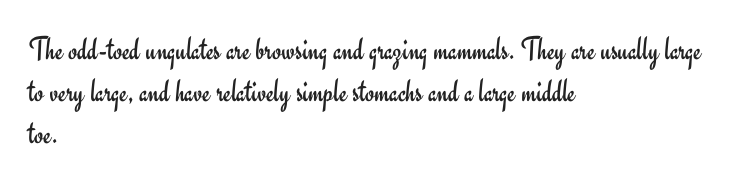
The image shows 33 px regular-weight sans-serif type; set left-aligned, normal line spacing (1.28x), normal letter spacing, not underlined; low stroke contrast and a small x-height.
